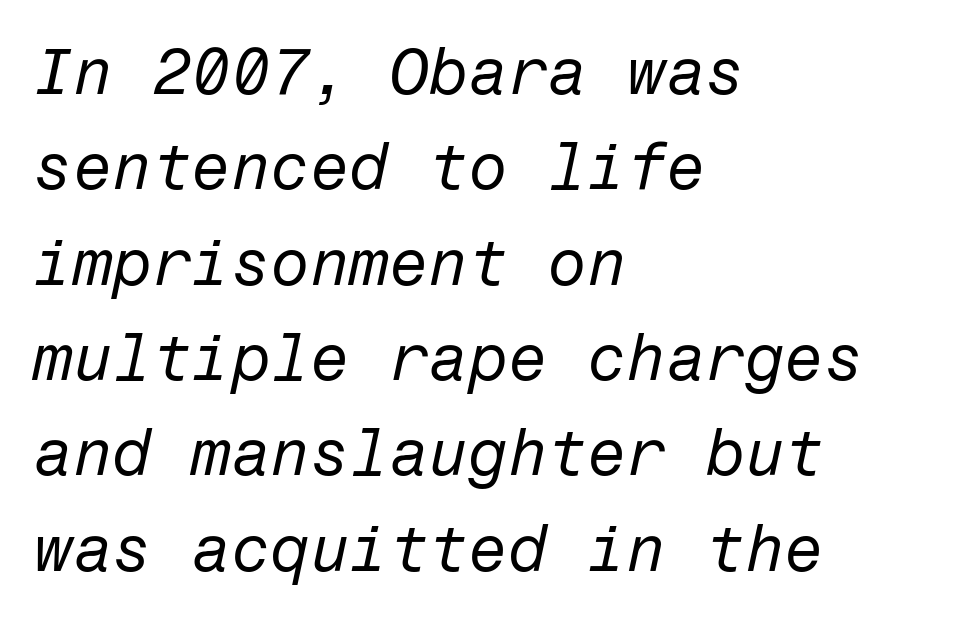
Slant detected: the letters are inclined. The strokes are not fattened; the text isn't bold. Characters follow at the spacing the type designer built in. Decoration check: the copy has no underline.
